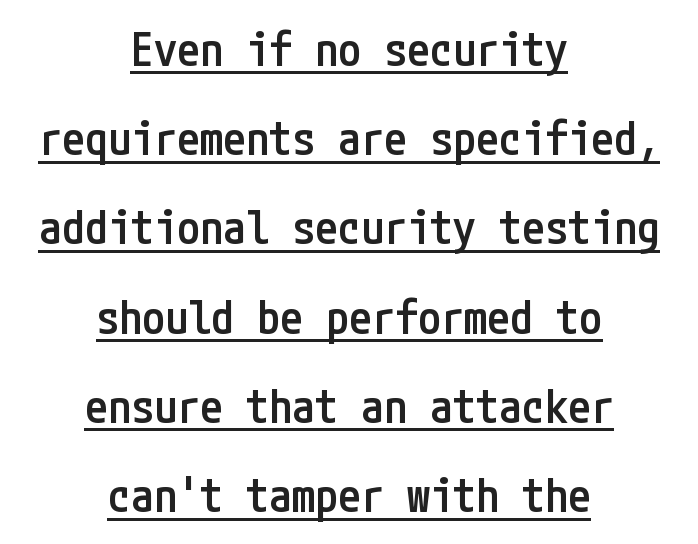
Q: Is the text bold? A: Semi-bold.
Q: Is the text italic (slanted)? A: No, it is upright.
Q: Is the typeface a serif or a sans-serif typeface? A: Sans-serif.
Q: Is the text underlined? A: Yes.
Q: How is the paragraph aligned? A: Centered.
Q: Is the spacing between letters normal or unusually wide? A: Normal.
Q: Is the spacing between lines tight, normal or loose? A: Loose.
Q: Width (condensed, normal, or wide)? A: Condensed.
Q: Stroke contrast? A: Low.
Q: x-height? A: Medium.
